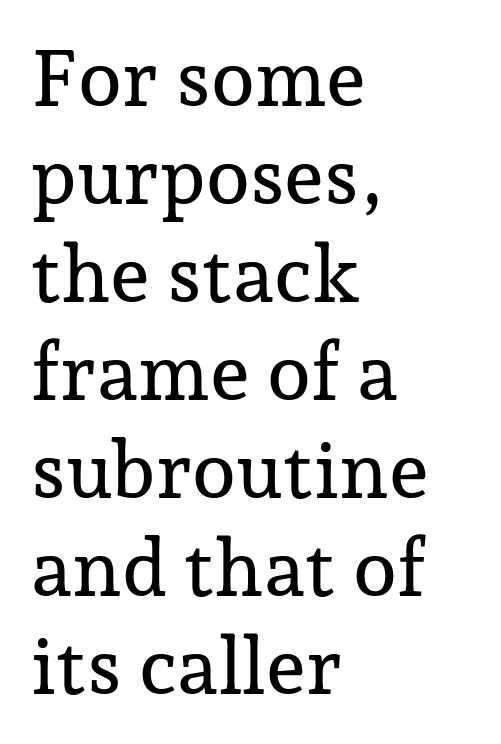
The passage shown is typed in a proportional face where columns would drift. Tall strokes in this sample are plumb rather than angled. The rendering anchors every line to the left-hand side. Old-style or modern, the face here clearly has serifs. Nobody drew a line under any word here. Observe the ordinary spacing: letters are neighbours, not strangers.
